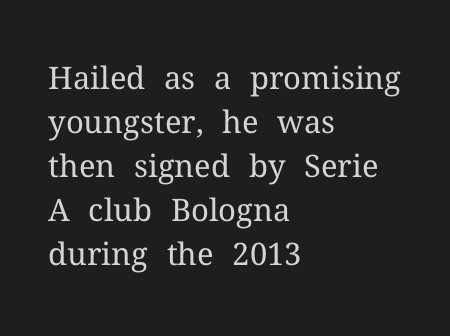
{"serif": "yes", "italic": "no", "bold": "no", "weight": "regular", "width": "normal", "stroke_contrast": "medium", "x_height": "medium", "monospaced": "no", "underline": "no", "align": "left", "line_spacing": "normal", "line_spacing_ratio": 1.42, "letter_spacing": "normal", "letter_spacing_em": 0.0, "glyph_px": 31}
